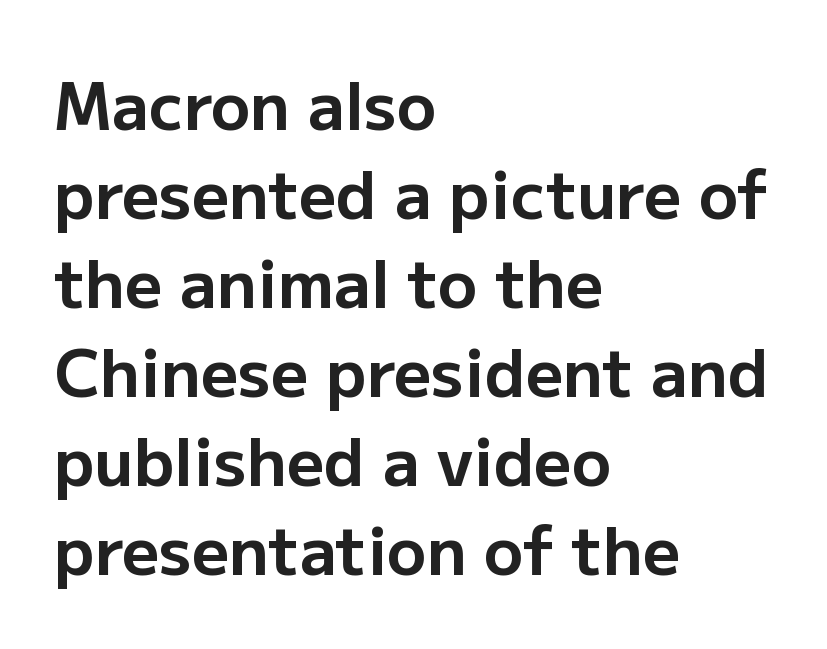
{"serif": "no", "italic": "no", "bold": "yes", "weight": "bold", "width": "normal", "stroke_contrast": "low", "x_height": "medium", "monospaced": "no", "underline": "no", "align": "left", "line_spacing": "normal", "line_spacing_ratio": 1.37, "letter_spacing": "normal", "letter_spacing_em": 0.0, "glyph_px": 65}
